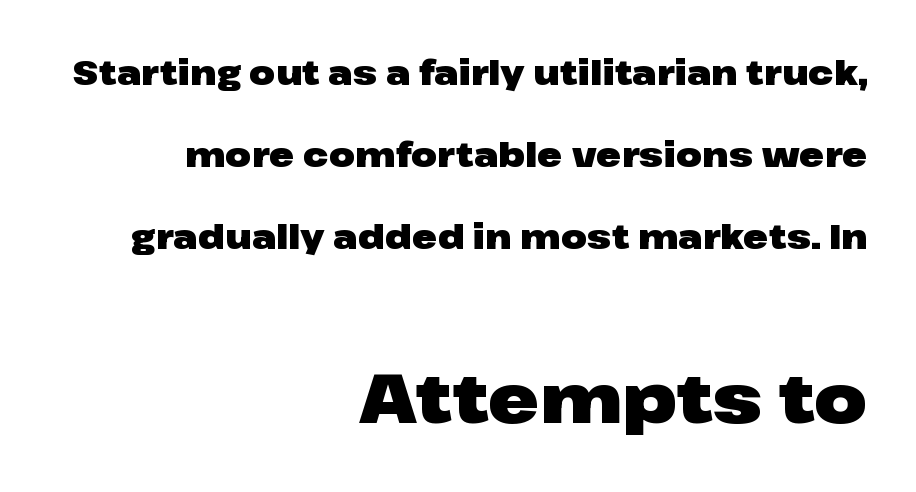
Q: Is the text bold? A: Yes.
Q: Is the text italic (slanted)? A: No, it is upright.
Q: Is the typeface a serif or a sans-serif typeface? A: Sans-serif.
Q: Is the text underlined? A: No.
Q: How is the paragraph aligned? A: Right-aligned.
Q: Is the spacing between letters normal or unusually wide? A: Normal.
Q: Is the spacing between lines tight, normal or loose? A: Loose.
Q: Which block of text is set in a larger size, the first (top) or the second (bottom)? A: The second (bottom) one.
Q: Width (condensed, normal, or wide)? A: Wide.
Q: Stroke contrast? A: Low.
Q: x-height? A: Medium.
Q: Monospaced? A: No.
